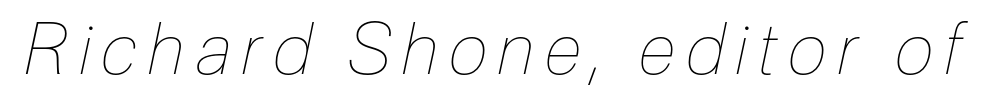
The image shows 71 px thin, condensed type, italic (leaning right); set not underlined; low stroke contrast and a medium x-height.
